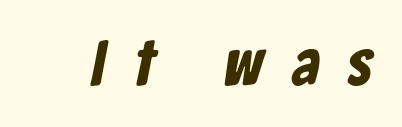
The strip under each line holds only bare page. Proportional: the letters do not fall into vertical columns. The line texture is sparse and dotted thanks to wide tracking. This sample uses a sans-serif face.
